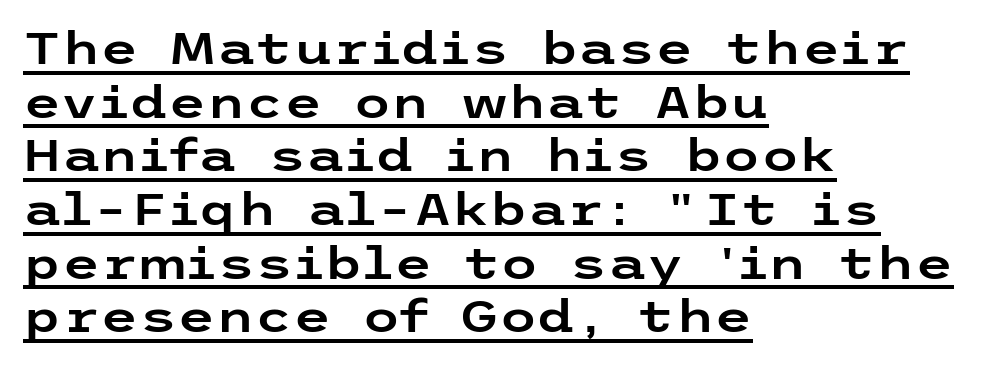
{"serif": "no", "italic": "no", "width": "wide", "stroke_contrast": "low", "x_height": "medium", "underline": "yes", "align": "left", "line_spacing_ratio": 1.22, "letter_spacing": "normal", "letter_spacing_em": 0.0, "glyph_px": 44}
